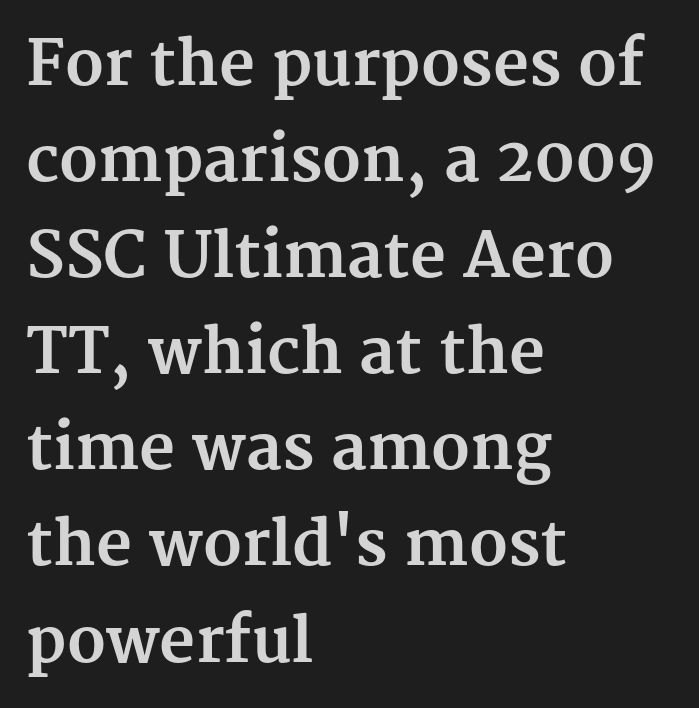
{"serif": "yes", "italic": "no", "bold": "yes", "weight": "bold", "width": "normal", "stroke_contrast": "medium", "x_height": "medium", "monospaced": "no", "underline": "no", "align": "left", "line_spacing": "normal", "line_spacing_ratio": 1.55, "letter_spacing": "normal", "letter_spacing_em": 0.0, "glyph_px": 62}
